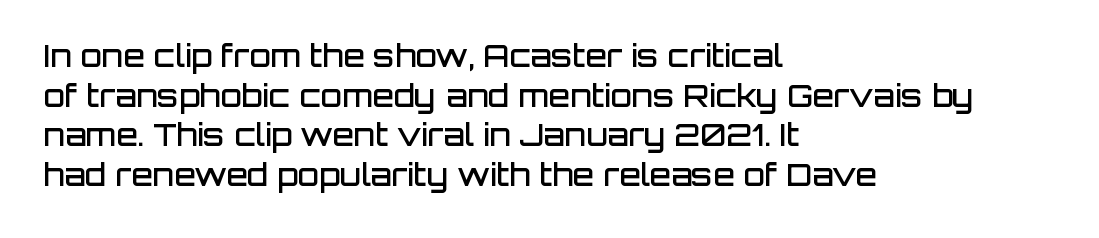
Q: Is the text bold? A: Semi-bold.
Q: Is the text italic (slanted)? A: No, it is upright.
Q: Is the typeface a serif or a sans-serif typeface? A: Sans-serif.
Q: Is the text underlined? A: No.
Q: How is the paragraph aligned? A: Left-aligned.
Q: Is the spacing between letters normal or unusually wide? A: Normal.
Q: Is the spacing between lines tight, normal or loose? A: Normal.
Q: Width (condensed, normal, or wide)? A: Normal.
Q: Stroke contrast? A: Low.
Q: x-height? A: Large.
Q: Monospaced? A: No.
